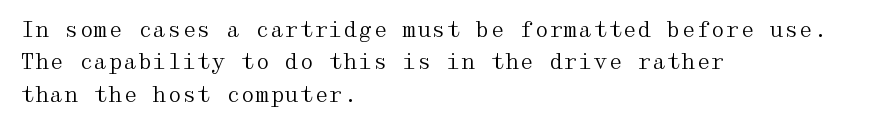
The image shows 21 px text type, upright; set left-aligned, normal line spacing (1.54x), normal letter spacing, not underlined.
